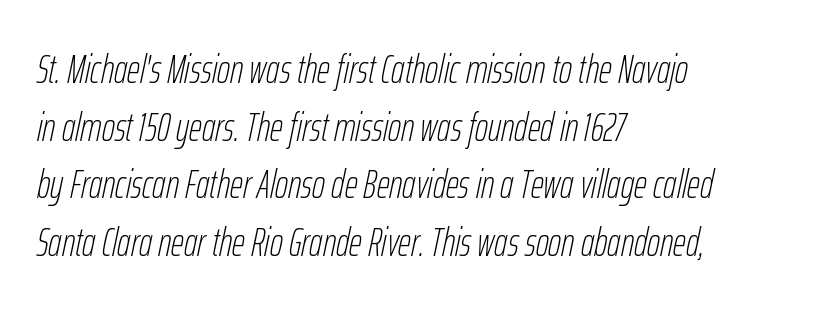
{"italic": "yes", "lean": "right", "slant_degrees": 12, "bold": "no", "weight": "thin", "width": "condensed", "stroke_contrast": "low", "x_height": "medium", "monospaced": "no", "underline": "no", "align": "left", "line_spacing": "normal", "line_spacing_ratio": 1.44, "letter_spacing": "normal", "letter_spacing_em": 0.0, "glyph_px": 40}
